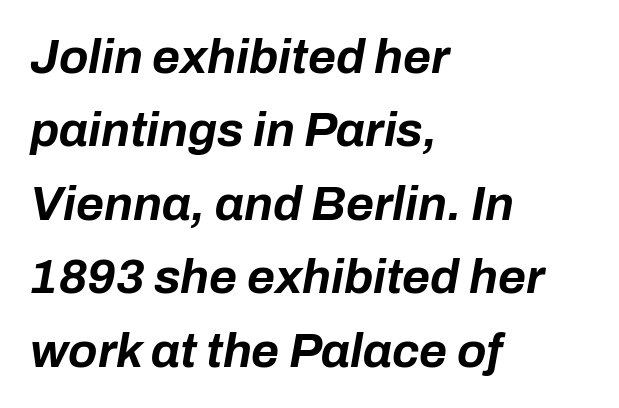
Q: Is the text bold? A: Yes.
Q: Is the text italic (slanted)? A: Yes, it leans right by about 10 degrees.
Q: Is the text underlined? A: No.
Q: How is the paragraph aligned? A: Left-aligned.
Q: Is the spacing between letters normal or unusually wide? A: Normal.
Q: Is the spacing between lines tight, normal or loose? A: Normal.
Q: Width (condensed, normal, or wide)? A: Normal.
Q: Stroke contrast? A: Low.
Q: x-height? A: Medium.
Q: Monospaced? A: No.
